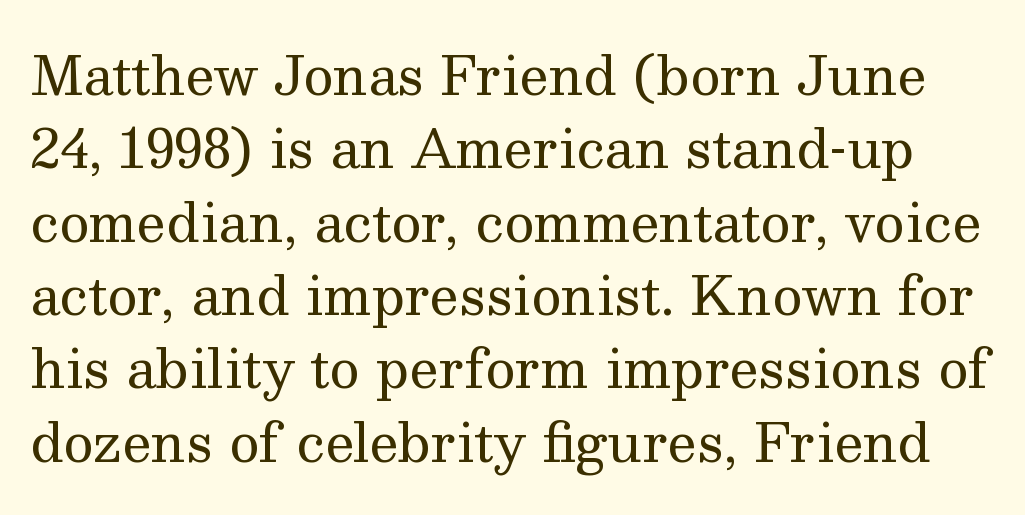
{"serif": "yes", "italic": "no", "bold": "no", "weight": "regular", "width": "normal", "stroke_contrast": "medium", "x_height": "medium", "monospaced": "no", "underline": "no", "line_spacing": "normal", "line_spacing_ratio": 1.41, "letter_spacing": "normal", "letter_spacing_em": 0.0, "glyph_px": 52}
